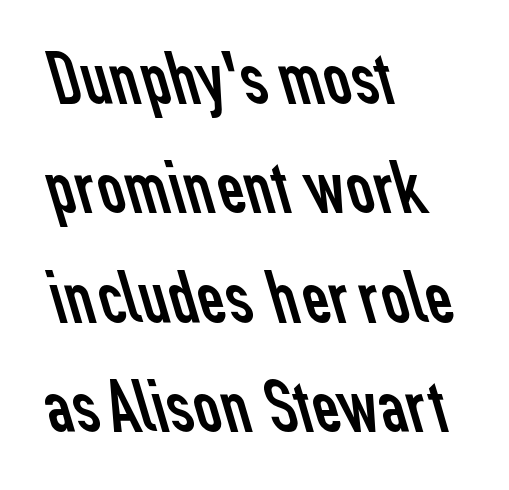
The strip under each line holds only bare page. Horizontally, the lines are justified to the leading edge only. Note the varied advance widths — an 'i' is clearly narrower than an 'm'. Tracking value appears to be zero — textbook default spacing. Stem width sits at or under what a default text font uses.
